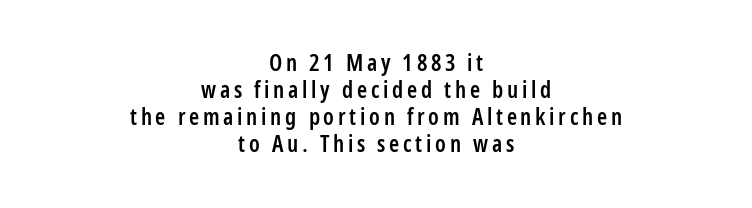
Q: Is the text bold? A: Semi-bold.
Q: Is the text italic (slanted)? A: No, it is upright.
Q: Is the text underlined? A: No.
Q: How is the paragraph aligned? A: Centered.
